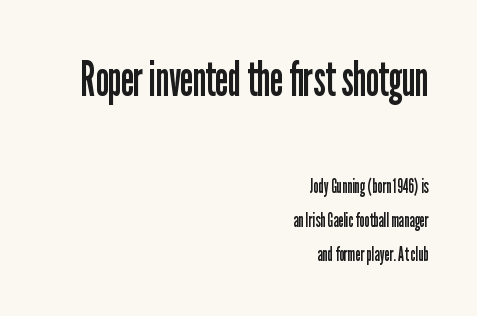
Q: Is the text bold? A: No.
Q: Is the text italic (slanted)? A: No, it is upright.
Q: Is the typeface a serif or a sans-serif typeface? A: Sans-serif.
Q: Is the text underlined? A: No.
Q: How is the paragraph aligned? A: Right-aligned.
Q: Is the spacing between letters normal or unusually wide? A: Normal.
Q: Which block of text is set in a larger size, the first (top) or the second (bottom)? A: The first (top) one.
Q: Width (condensed, normal, or wide)? A: Condensed.
Q: Stroke contrast? A: Low.
Q: x-height? A: Medium.
Q: Monospaced? A: No.
